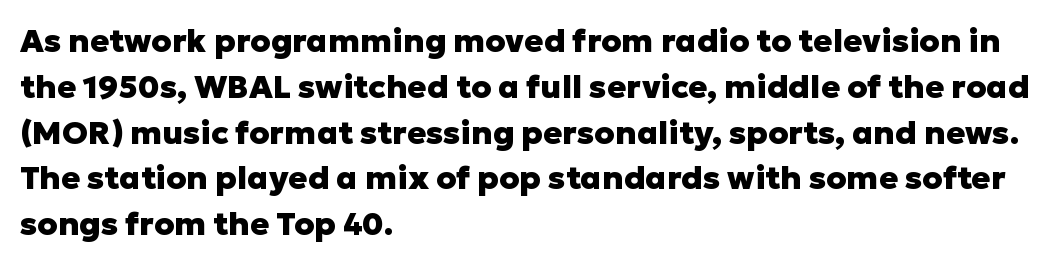
{"serif": "no", "italic": "no", "bold": "yes", "weight": "heavy", "width": "normal", "stroke_contrast": "low", "x_height": "medium", "monospaced": "no", "underline": "no", "align": "left", "line_spacing": "normal", "line_spacing_ratio": 1.43, "letter_spacing": "normal", "letter_spacing_em": 0.0, "glyph_px": 32}
